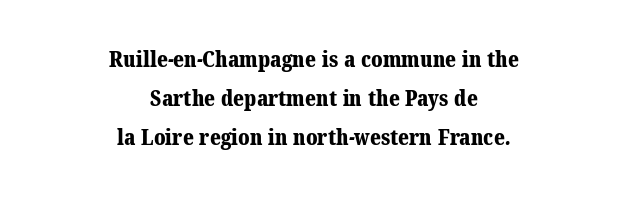
The compositor balanced each line on the midline. Compared with typical body copy, the letter spacing here is the same. Typographic density is high because the face is bold. The foot of each line stays bare and open.
